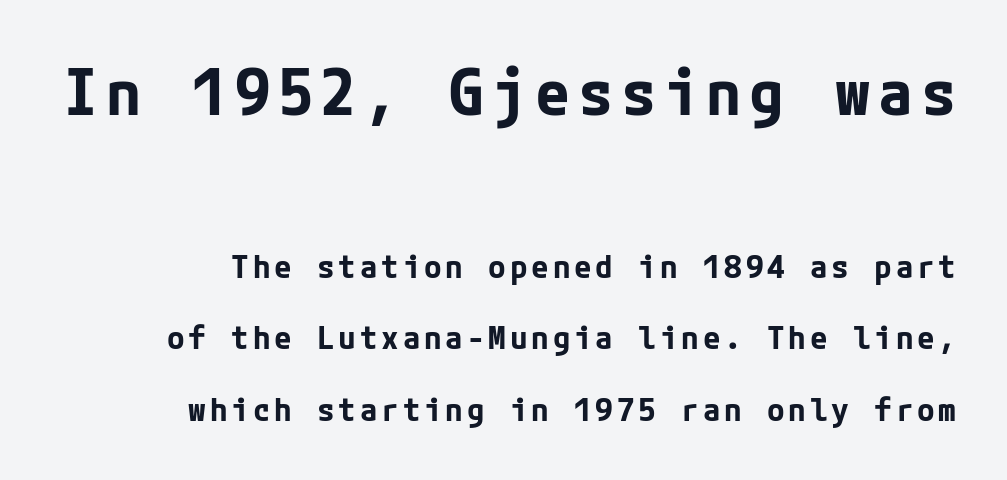
Q: Is the text bold? A: Yes.
Q: Is the text italic (slanted)? A: No, it is upright.
Q: Is the typeface a serif or a sans-serif typeface? A: Sans-serif.
Q: Is the text underlined? A: No.
Q: How is the paragraph aligned? A: Right-aligned.
Q: Is the spacing between lines tight, normal or loose? A: Loose.
Q: Which block of text is set in a larger size, the first (top) or the second (bottom)? A: The first (top) one.
Q: Width (condensed, normal, or wide)? A: Normal.
Q: Stroke contrast? A: Low.
Q: x-height? A: Medium.
